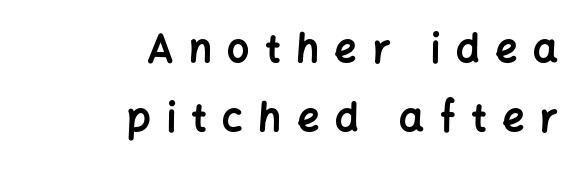
The image shows 39 px bold sans-serif type, upright; set right-aligned, line spacing 1.78x, unusually wide letter spacing (+0.4 em), not underlined; low stroke contrast and a medium x-height.
